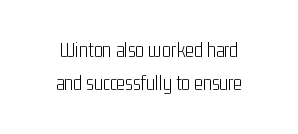
Upright lettering throughout. Characters follow at the spacing the type designer built in. Descender tails drop into unmarked territory. Line starts and ends both wander, symmetrically.
